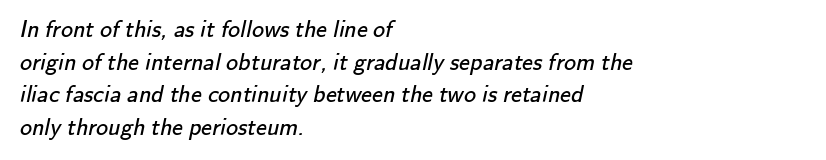
Q: Is the text bold? A: No.
Q: Is the text underlined? A: No.
Q: How is the paragraph aligned? A: Left-aligned.
Q: Is the spacing between letters normal or unusually wide? A: Normal.
Q: Is the spacing between lines tight, normal or loose? A: Normal.
